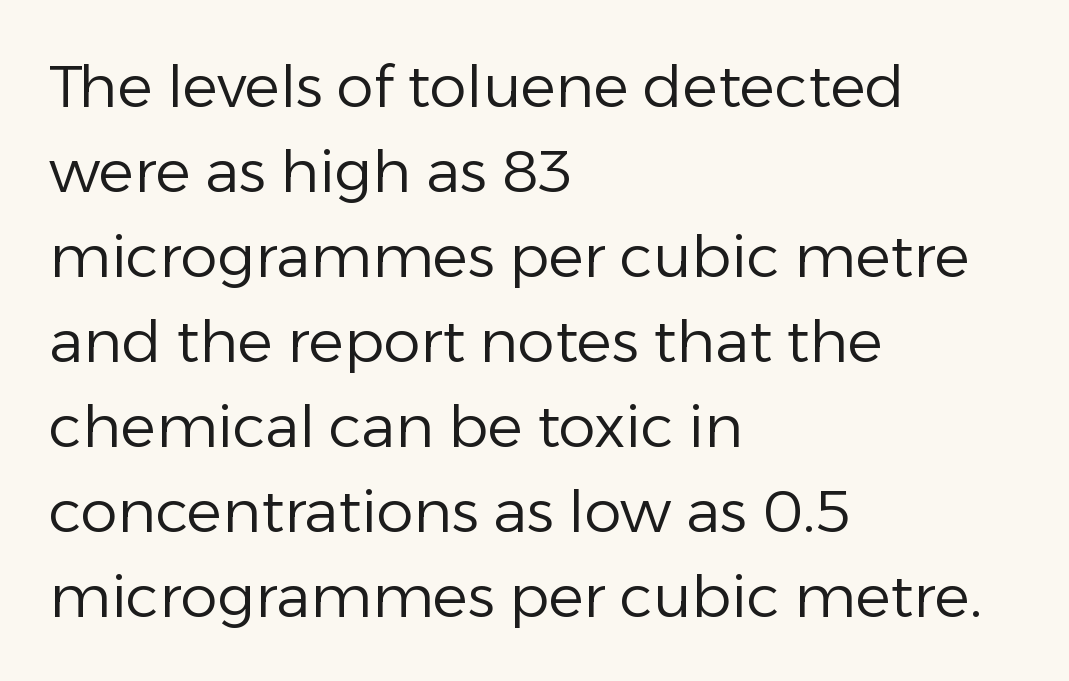
Q: Is the text bold? A: No.
Q: Is the text italic (slanted)? A: No, it is upright.
Q: Is the typeface a serif or a sans-serif typeface? A: Sans-serif.
Q: Is the text underlined? A: No.
Q: How is the paragraph aligned? A: Left-aligned.
Q: Is the spacing between letters normal or unusually wide? A: Normal.
Q: Is the spacing between lines tight, normal or loose? A: Normal.
Q: Width (condensed, normal, or wide)? A: Normal.
Q: Stroke contrast? A: Low.
Q: x-height? A: Medium.
Q: Monospaced? A: No.
